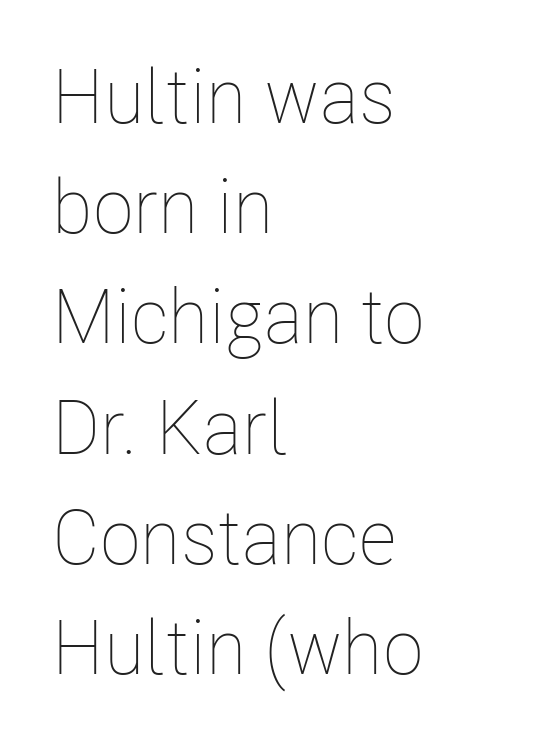
Q: Is the text bold? A: No.
Q: Is the text italic (slanted)? A: No, it is upright.
Q: Is the text underlined? A: No.
Q: How is the paragraph aligned? A: Left-aligned.
Q: Is the spacing between letters normal or unusually wide? A: Normal.
Q: Is the spacing between lines tight, normal or loose? A: Normal.
Q: Width (condensed, normal, or wide)? A: Condensed.
Q: Stroke contrast? A: Low.
Q: x-height? A: Medium.
Q: Monospaced? A: No.
